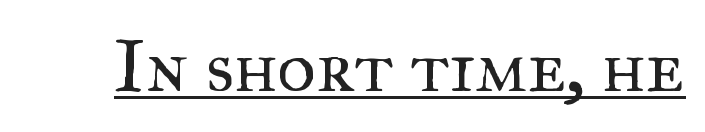
Q: Is the text bold? A: No.
Q: Is the text italic (slanted)? A: No, it is upright.
Q: Is the typeface a serif or a sans-serif typeface? A: Serif.
Q: Is the text underlined? A: Yes.
Q: Is the spacing between letters normal or unusually wide? A: Normal.
Q: Width (condensed, normal, or wide)? A: Normal.
Q: Stroke contrast? A: Medium.
Q: x-height? A: Small.
Q: Monospaced? A: No.
